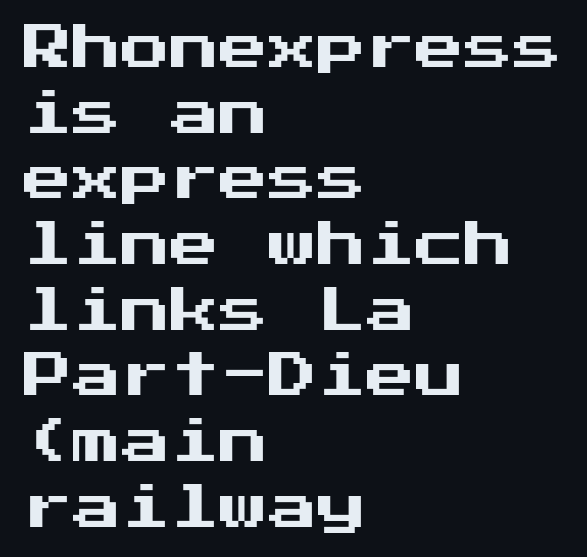
Q: Is the text italic (slanted)? A: No, it is upright.
Q: Is the typeface a serif or a sans-serif typeface? A: Sans-serif.
Q: Is the text underlined? A: No.
Q: How is the paragraph aligned? A: Left-aligned.
Q: Is the spacing between letters normal or unusually wide? A: Normal.
Q: Is the spacing between lines tight, normal or loose? A: Normal.
Q: Width (condensed, normal, or wide)? A: Normal.
Q: Stroke contrast? A: Medium.
Q: x-height? A: Medium.
